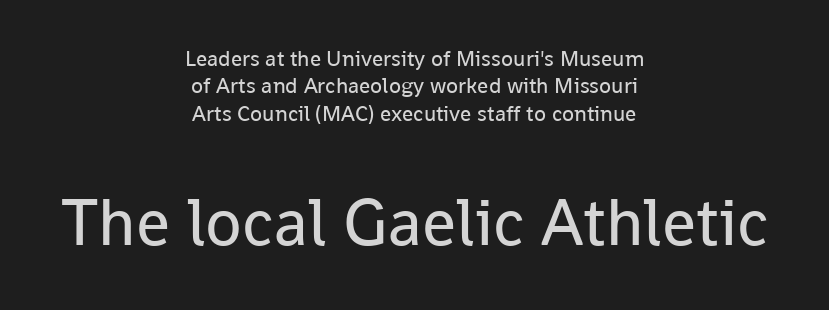
The image shows 67 px regular-weight sans-serif type, upright; set centered, line spacing 1.24x, normal letter spacing, not underlined; the second (bottom) block is 3.05x larger; low stroke contrast and a medium x-height.
